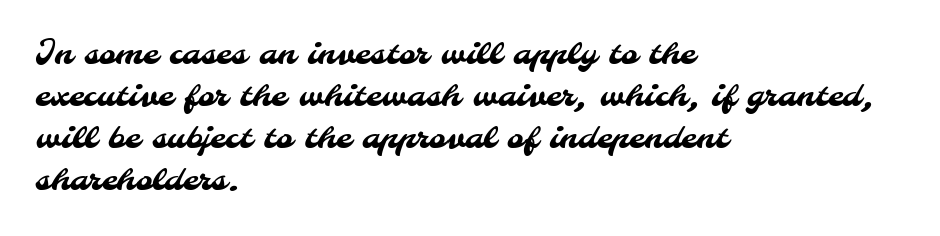
Q: Is the typeface a serif or a sans-serif typeface? A: Sans-serif.
Q: Is the text underlined? A: No.
Q: How is the paragraph aligned? A: Left-aligned.
Q: Is the spacing between letters normal or unusually wide? A: Normal.
Q: Is the spacing between lines tight, normal or loose? A: Normal.
Q: Width (condensed, normal, or wide)? A: Normal.
Q: Stroke contrast? A: Medium.
Q: x-height? A: Small.
Q: Monospaced? A: No.
